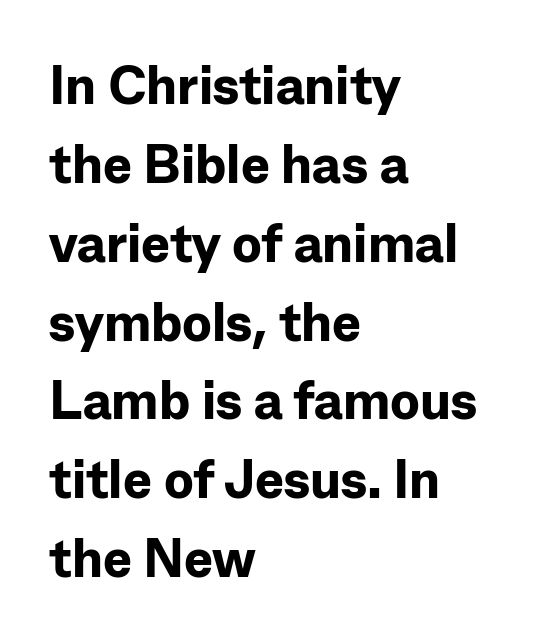
The image shows 54 px bold sans-serif type, upright; set left-aligned, normal line spacing (1.46x), normal letter spacing, not underlined; low stroke contrast and a medium x-height.
